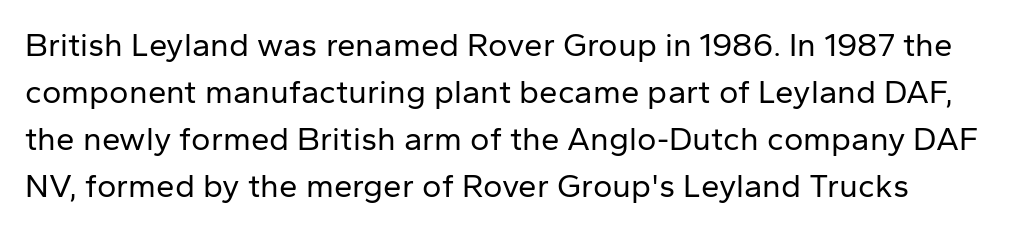
The image shows 33 px regular-weight sans-serif type, upright; set normal line spacing (1.42x), normal letter spacing, not underlined; low stroke contrast and a medium x-height.
